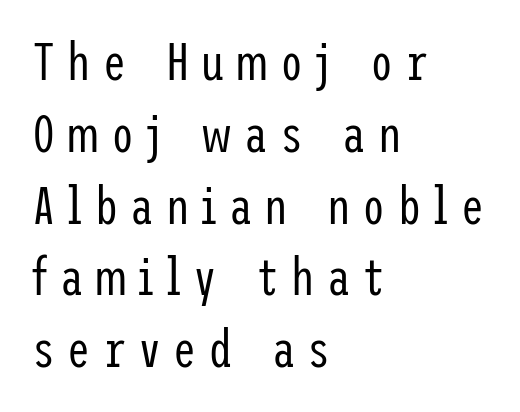
The letters carry no serifs — their stems end cleanly without finishing strokes. The strokes carry an ordinary text weight at most. The ragged edge is on the right, which tells us the setting is flush left. Letters rest on an invisible, unmarked baseline.
